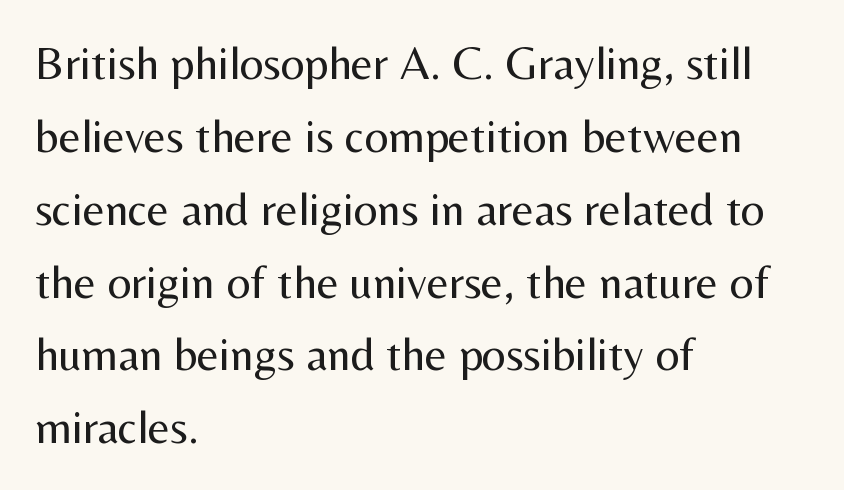
Q: Is the text bold? A: No.
Q: Is the text italic (slanted)? A: No, it is upright.
Q: Is the typeface a serif or a sans-serif typeface? A: Sans-serif.
Q: Is the text underlined? A: No.
Q: How is the paragraph aligned? A: Left-aligned.
Q: Is the spacing between letters normal or unusually wide? A: Normal.
Q: Is the spacing between lines tight, normal or loose? A: Normal.
Q: Width (condensed, normal, or wide)? A: Normal.
Q: Stroke contrast? A: Medium.
Q: x-height? A: Medium.
Q: Monospaced? A: No.
